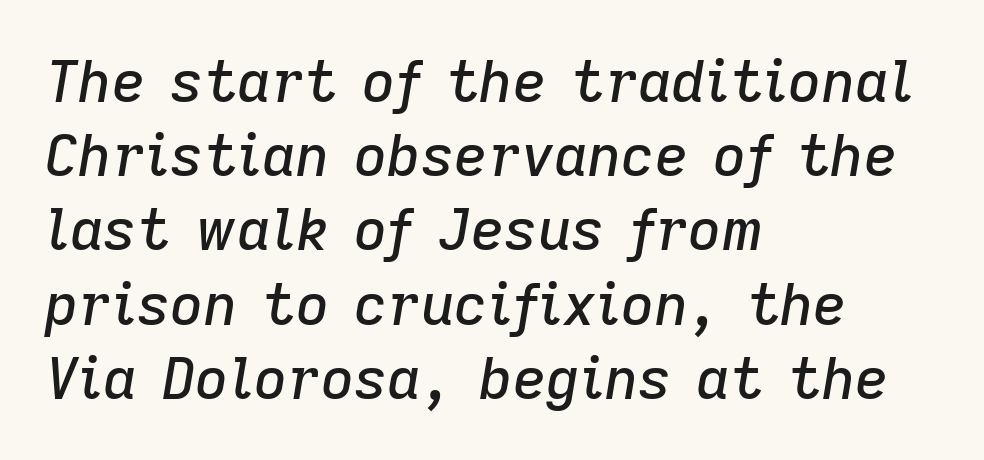
The image shows 58 px text type, italic (leaning right); set left-aligned, normal line spacing (1.28x), normal letter spacing, not underlined; low stroke contrast and a medium x-height.
